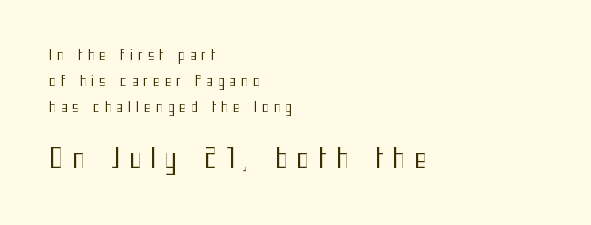
The image shows 26 px text type, upright; set left-aligned, line spacing 1.84x, unusually wide letter spacing (+0.36 em), not underlined; the second (bottom) block is 1.86x larger.
